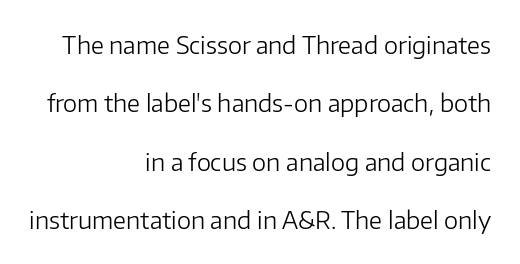
{"italic": "no", "bold": "no", "underline": "no", "align": "right", "line_spacing": "loose", "line_spacing_ratio": 2.43, "letter_spacing": "normal", "letter_spacing_em": 0.0, "glyph_px": 24}
